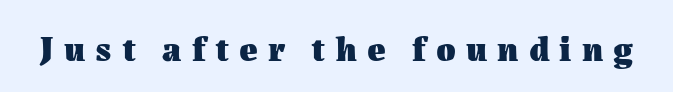
The image shows 35 px heavy type, upright; set unusually wide letter spacing (+0.29 em), not underlined; medium stroke contrast and a medium x-height.
